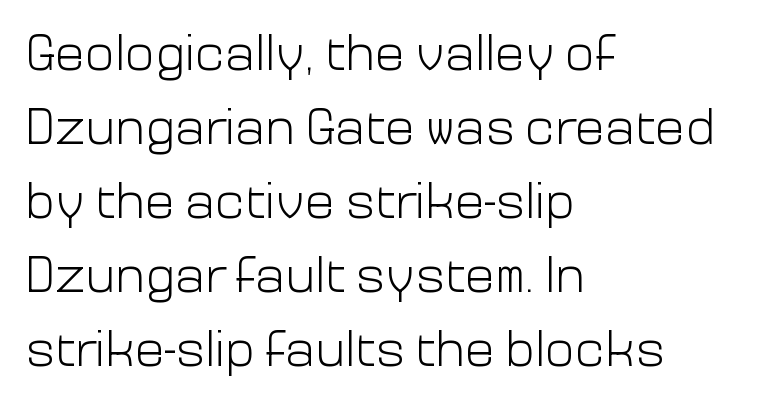
Q: Is the text bold? A: No.
Q: Is the text italic (slanted)? A: No, it is upright.
Q: Is the typeface a serif or a sans-serif typeface? A: Sans-serif.
Q: Is the text underlined? A: No.
Q: How is the paragraph aligned? A: Left-aligned.
Q: Is the spacing between letters normal or unusually wide? A: Normal.
Q: Is the spacing between lines tight, normal or loose? A: Normal.
Q: Width (condensed, normal, or wide)? A: Normal.
Q: Stroke contrast? A: Low.
Q: x-height? A: Medium.
Q: Monospaced? A: No.
